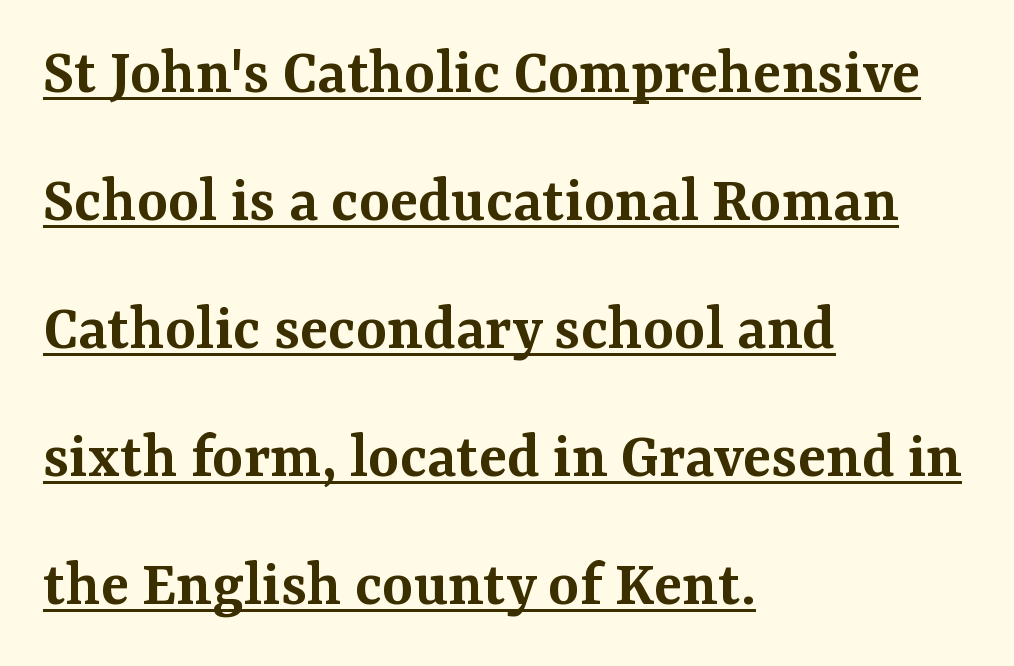
{"serif": "yes", "italic": "no", "bold": "semi", "weight": "semibold", "width": "normal", "stroke_contrast": "medium", "x_height": "medium", "monospaced": "no", "underline": "yes", "align": "left", "line_spacing": "loose", "line_spacing_ratio": 1.94, "letter_spacing": "normal", "letter_spacing_em": 0.0, "glyph_px": 66}
